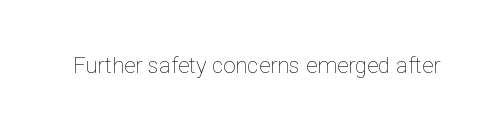
The image shows 22 px text type, upright; set normal letter spacing, not underlined.
